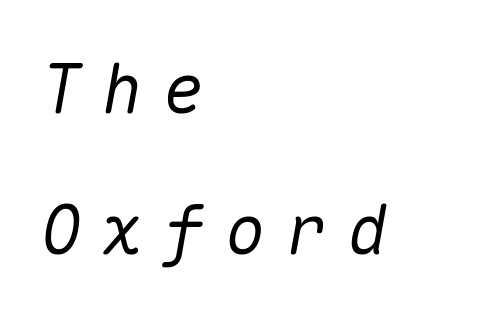
Monospaced: the letters line up in strict vertical columns. The specimen reads as italic at a glance. Teacher's note: observe the even left margin — that is flush-left alignment. You could only call the tracking loose — the letters float apart.
